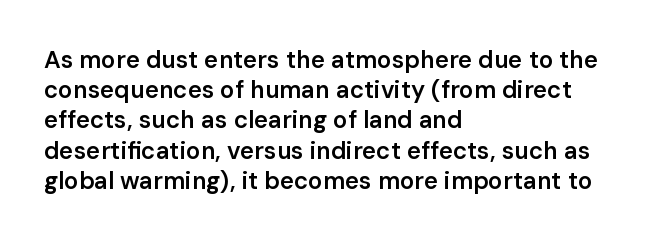
{"italic": "no", "bold": "semi", "underline": "no", "align": "left", "line_spacing": "normal", "line_spacing_ratio": 1.26, "letter_spacing": "normal", "letter_spacing_em": 0.0, "glyph_px": 24}
